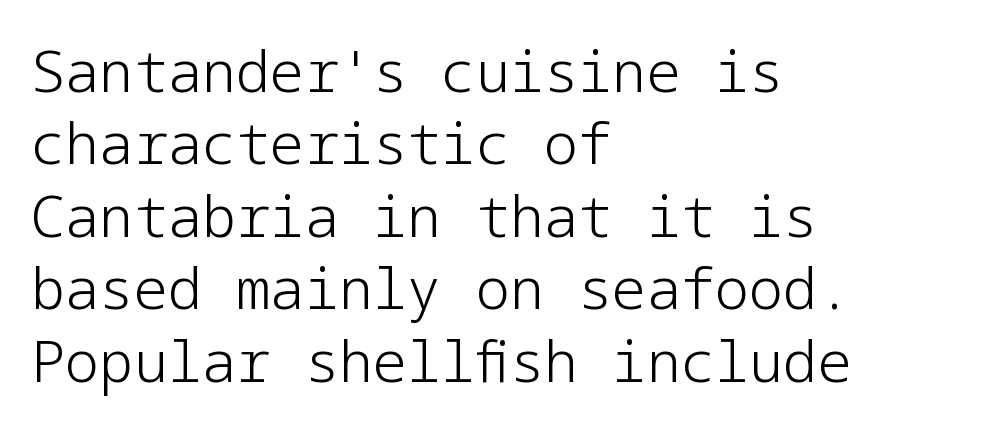
The axis of the letterforms is exactly vertical. The rag falls on the right side of this text block. The space directly below the letters is spotless. These lines are composed in type without serifs. The typeface has the unassuming heft of standard copy or less.
